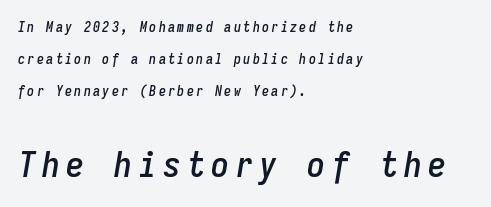
The image shows 36 px condensed type, italic (leaning right), monospaced; set left-aligned, loose line spacing (2.27x), not underlined; the second (bottom) block is 2.57x larger; low stroke contrast and a medium x-height.
